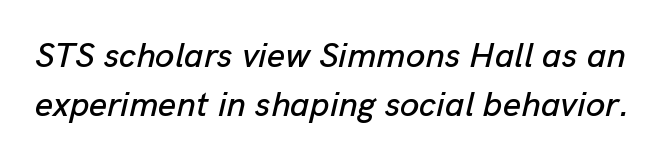
What stands out about the letter spacing? Nothing — it is the standard amount. The rendering uses natural spacing where letterforms have individual widths. In terms of posture, this sample is oblique. Only glyphs here, with clear space below each row. Horizontal bands of white between lines are of average thickness.
